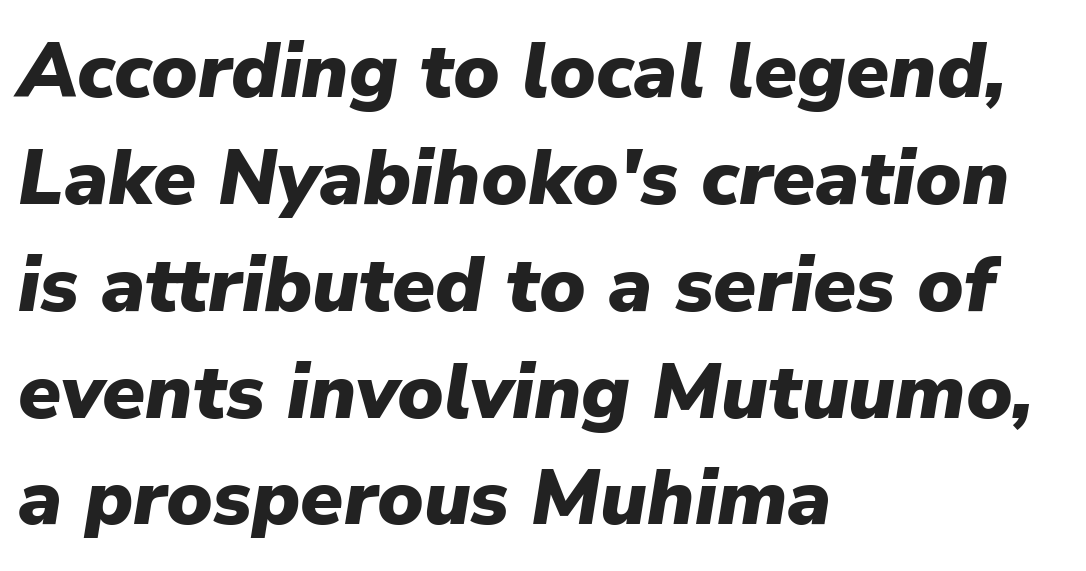
The image shows 78 px heavy type, italic (leaning right); set left-aligned, normal line spacing (1.37x), normal letter spacing, not underlined; low stroke contrast and a medium x-height.
